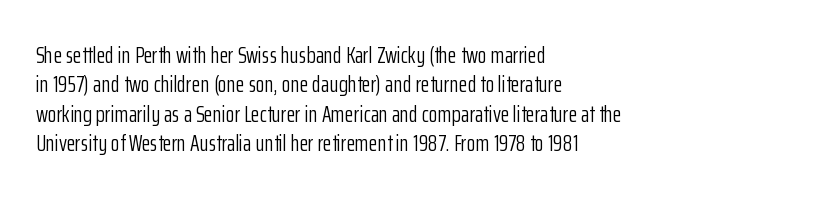
{"italic": "no", "bold": "no", "underline": "no", "align": "left", "line_spacing": "normal", "line_spacing_ratio": 1.28, "letter_spacing": "normal", "letter_spacing_em": 0.0, "glyph_px": 23}
